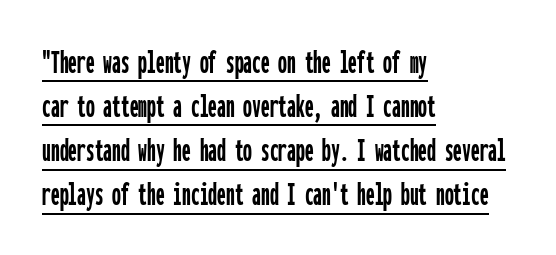
Q: Is the text italic (slanted)? A: No, it is upright.
Q: Is the typeface a serif or a sans-serif typeface? A: Sans-serif.
Q: Is the text underlined? A: Yes.
Q: How is the paragraph aligned? A: Left-aligned.
Q: Is the spacing between letters normal or unusually wide? A: Normal.
Q: Is the spacing between lines tight, normal or loose? A: Normal.
Q: Width (condensed, normal, or wide)? A: Condensed.
Q: Stroke contrast? A: Low.
Q: x-height? A: Medium.
Q: Monospaced? A: Yes.
